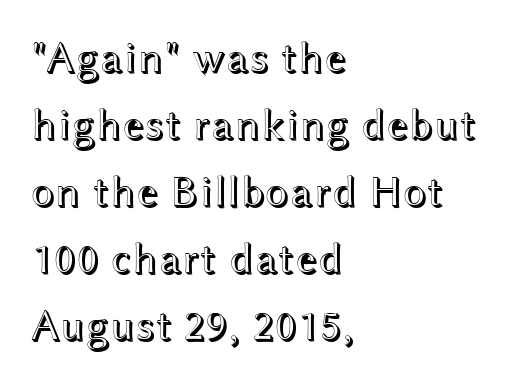
Has an underline been added? It has not. One glance says typical: line gaps are just what's usual. If you drew a ruler down the left edge, every line would touch it. The passage shown is typed in a proportional face where columns would drift.
